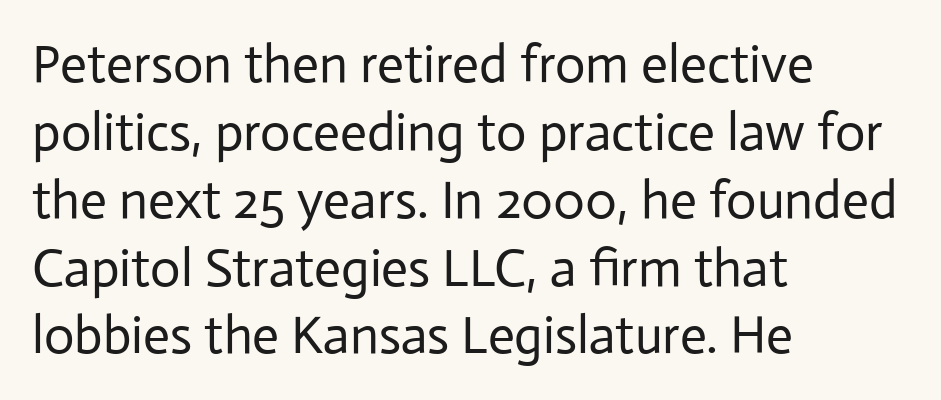
The image shows 53 px regular-weight sans-serif type, upright; set left-aligned, normal line spacing (1.28x), normal letter spacing, not underlined; low stroke contrast and a medium x-height.
